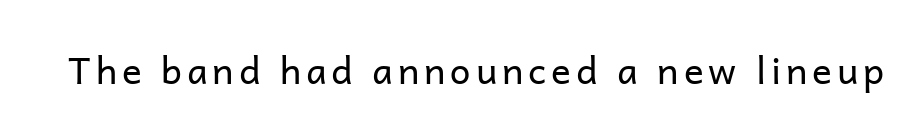
The specimen reads as upright at a glance. On a weight scale, this lands at 450 or below. The letters carry no serifs — their stems end cleanly without finishing strokes. Type without underlining. Looks like regular typesetting: each glyph gets only the width it needs.
